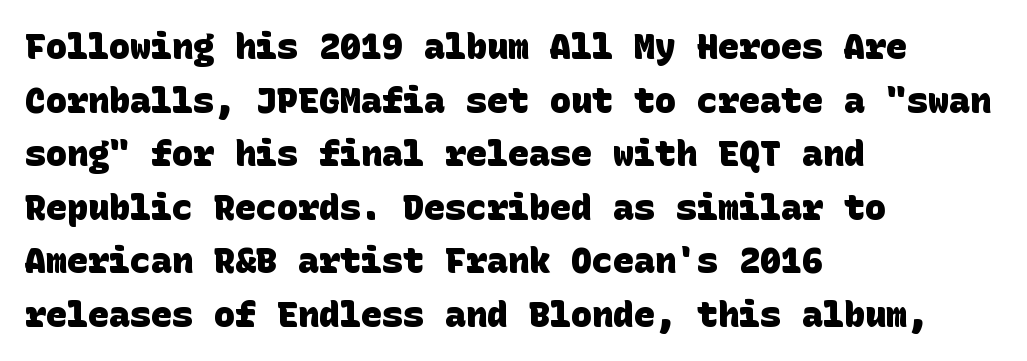
{"serif": "no", "bold": "yes", "weight": "heavy", "width": "normal", "stroke_contrast": "low", "x_height": "large", "underline": "no", "align": "left", "line_spacing": "normal", "line_spacing_ratio": 1.53, "letter_spacing": "normal", "letter_spacing_em": 0.0, "glyph_px": 35}
